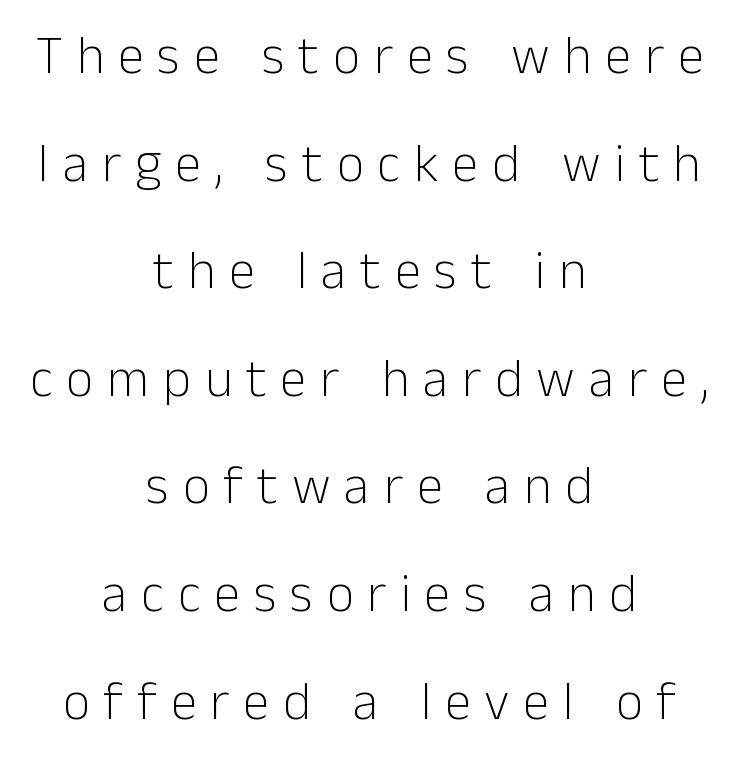
Q: Is the text bold? A: No.
Q: Is the text italic (slanted)? A: No, it is upright.
Q: Is the typeface a serif or a sans-serif typeface? A: Sans-serif.
Q: Is the text underlined? A: No.
Q: How is the paragraph aligned? A: Centered.
Q: Is the spacing between letters normal or unusually wide? A: Unusually wide.
Q: Is the spacing between lines tight, normal or loose? A: Loose.
Q: Width (condensed, normal, or wide)? A: Normal.
Q: Stroke contrast? A: Low.
Q: x-height? A: Medium.
Q: Monospaced? A: No.
